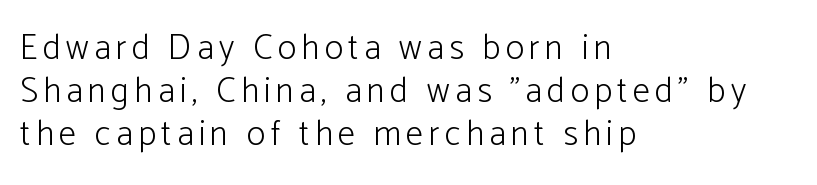
The image shows 35 px light sans-serif type, upright; set left-aligned, line spacing 1.23x, not underlined; low stroke contrast and a medium x-height.
